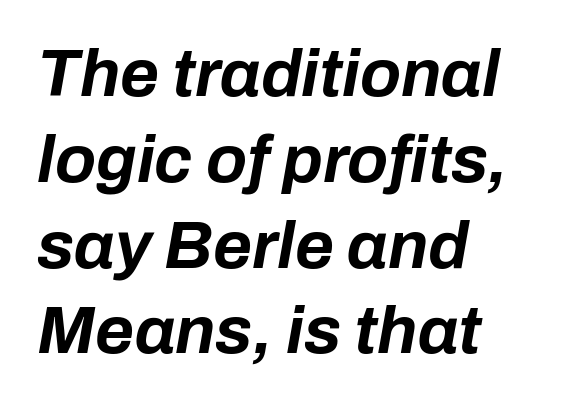
The image shows 67 px bold type, italic (leaning right); set left-aligned, normal line spacing (1.28x), normal letter spacing, not underlined; low stroke contrast and a medium x-height.
